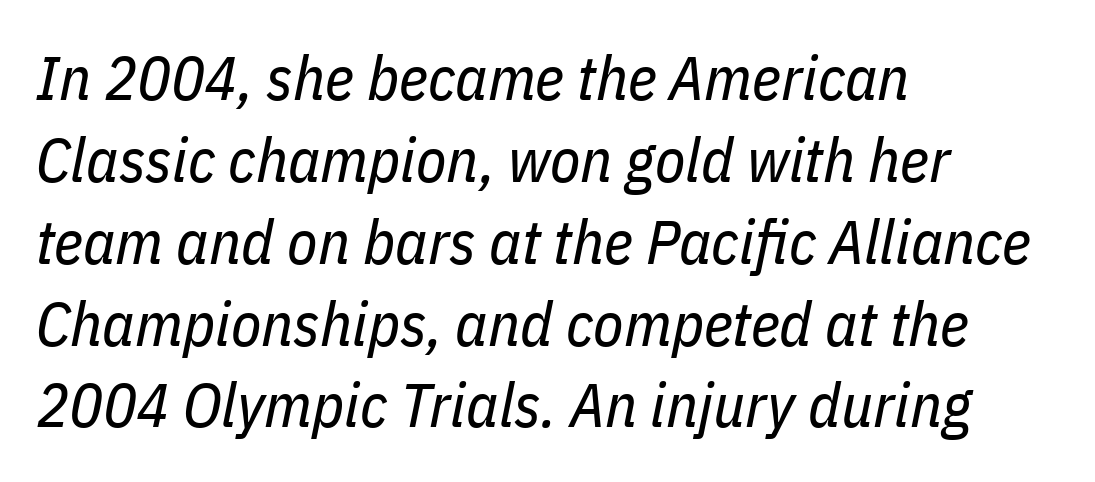
This sample is left-justified, so line endings fall wherever the words run out. Between one letter and the next there's only the usual sliver of space. The face used here has a pronounced slope to its letters. Counters stay open thanks to moderate or lighter strokes.
